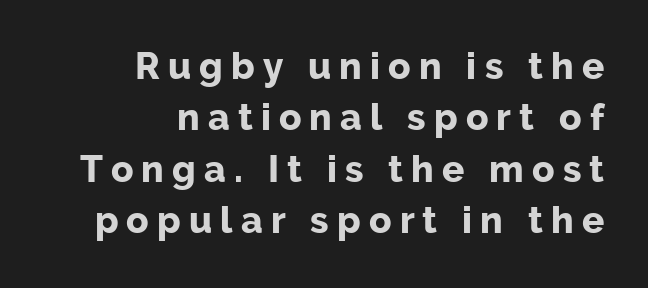
Compared with a flush-left layout, this one pins lines to the opposite, right side. Bold? Absolutely — the strokes are thick and heavy. In terms of posture, this sample is upright. Inter-character spacing is expanded well beyond the font's built-in metrics. Letters rest on an invisible, unmarked baseline. The line-height multiplier appears to be the usual default.
